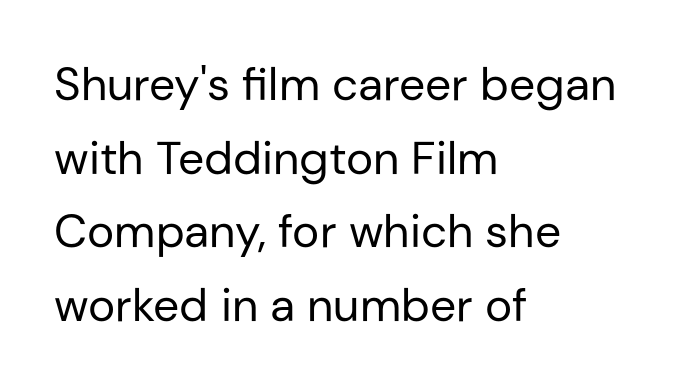
The image shows 46 px regular-weight sans-serif type, upright; set left-aligned, normal line spacing (1.6x), normal letter spacing, not underlined; low stroke contrast and a medium x-height.
